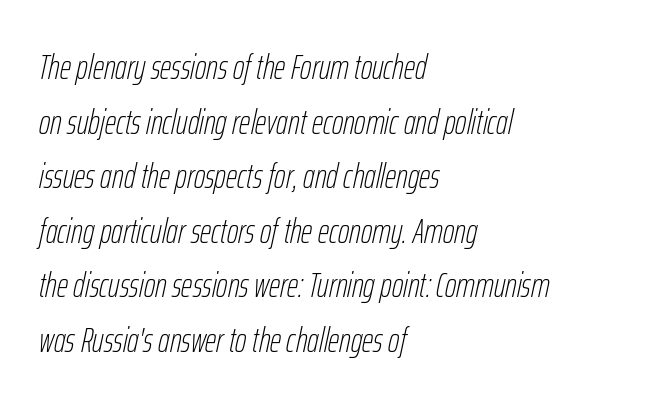
{"italic": "yes", "lean": "right", "slant_degrees": 12, "bold": "no", "weight": "thin", "width": "condensed", "stroke_contrast": "low", "x_height": "medium", "monospaced": "no", "underline": "no", "align": "left", "line_spacing": "normal", "line_spacing_ratio": 1.56, "letter_spacing": "normal", "letter_spacing_em": 0.0, "glyph_px": 35}
